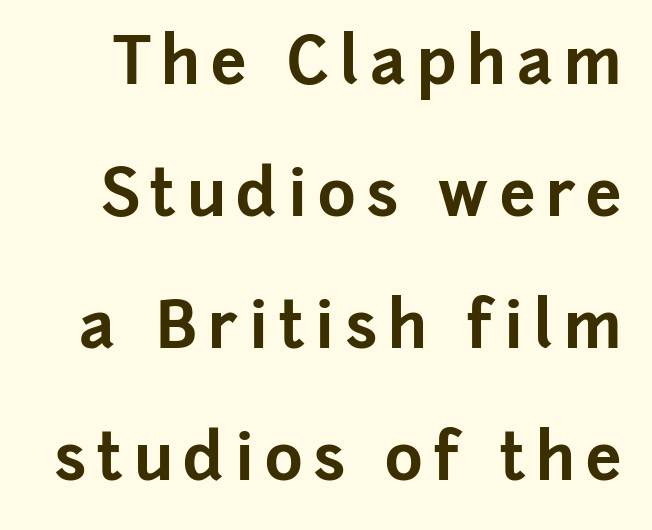
The image shows 64 px bold sans-serif type, upright; set loose line spacing (2.06x), not underlined; low stroke contrast and a medium x-height.
